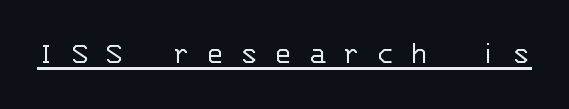
Q: Is the text bold? A: No.
Q: Is the text italic (slanted)? A: No, it is upright.
Q: Is the typeface a serif or a sans-serif typeface? A: Sans-serif.
Q: Is the text underlined? A: Yes.
Q: Is the spacing between letters normal or unusually wide? A: Unusually wide.
Q: Width (condensed, normal, or wide)? A: Normal.
Q: Stroke contrast? A: Low.
Q: x-height? A: Large.
Q: Monospaced? A: Yes.
